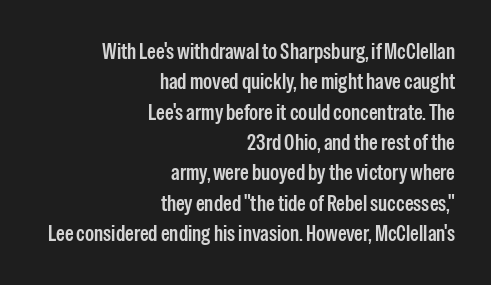
Q: Is the text italic (slanted)? A: No, it is upright.
Q: Is the text underlined? A: No.
Q: How is the paragraph aligned? A: Right-aligned.
Q: Is the spacing between letters normal or unusually wide? A: Normal.
Q: Is the spacing between lines tight, normal or loose? A: Normal.
